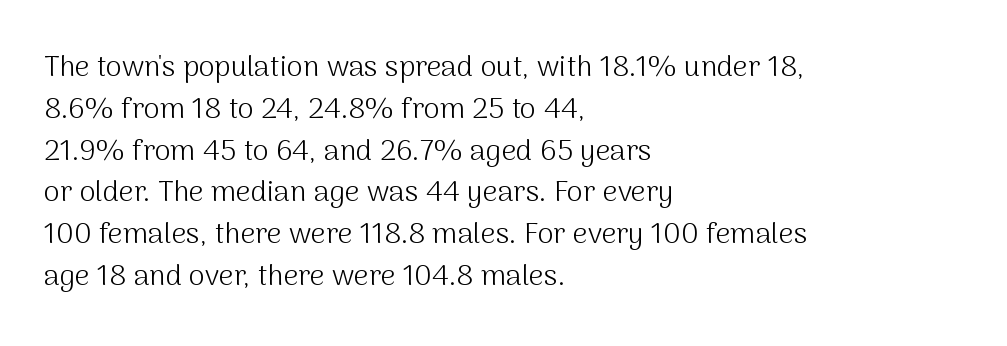
The image shows 29 px light sans-serif type, upright; set left-aligned, normal line spacing (1.44x), normal letter spacing, not underlined; medium stroke contrast and a medium x-height.
